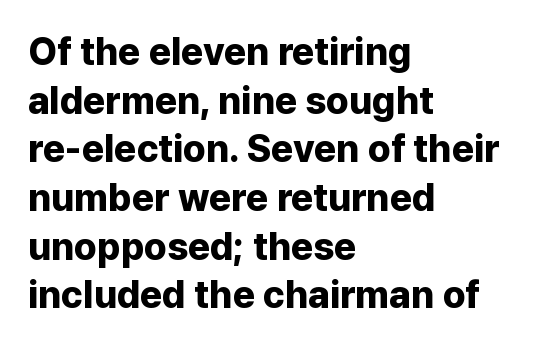
The image shows 38 px bold sans-serif type, upright; set left-aligned, normal line spacing (1.28x), normal letter spacing, not underlined; low stroke contrast and a medium x-height.
